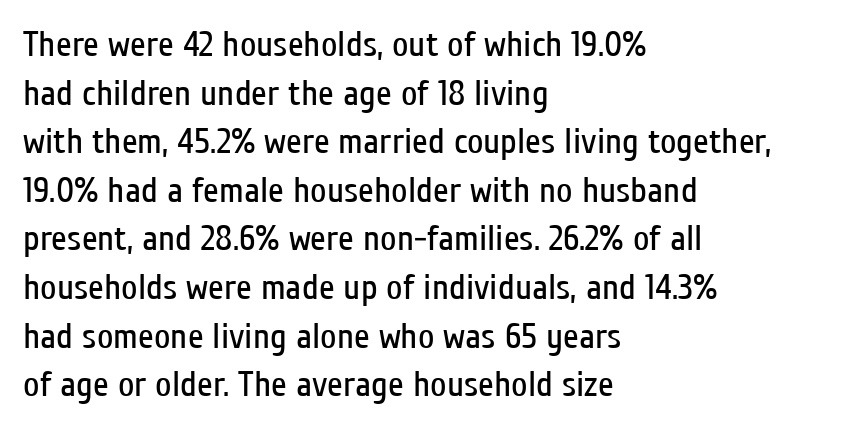
Q: Is the text bold? A: No.
Q: Is the text italic (slanted)? A: No, it is upright.
Q: Is the typeface a serif or a sans-serif typeface? A: Sans-serif.
Q: Is the text underlined? A: No.
Q: How is the paragraph aligned? A: Left-aligned.
Q: Is the spacing between letters normal or unusually wide? A: Normal.
Q: Is the spacing between lines tight, normal or loose? A: Normal.
Q: Width (condensed, normal, or wide)? A: Condensed.
Q: Stroke contrast? A: Low.
Q: x-height? A: Medium.
Q: Monospaced? A: No.
